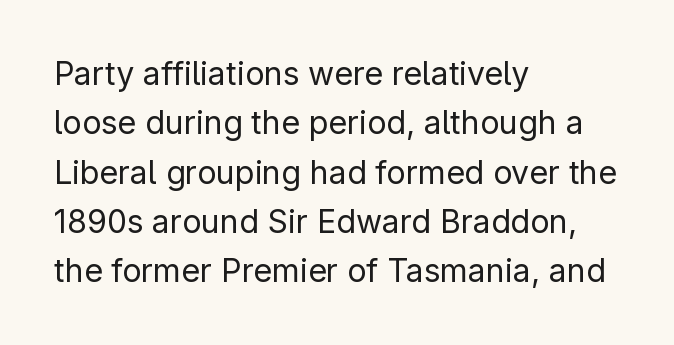
Q: Is the text bold? A: No.
Q: Is the text italic (slanted)? A: No, it is upright.
Q: Is the typeface a serif or a sans-serif typeface? A: Sans-serif.
Q: Is the text underlined? A: No.
Q: How is the paragraph aligned? A: Left-aligned.
Q: Is the spacing between letters normal or unusually wide? A: Normal.
Q: Is the spacing between lines tight, normal or loose? A: Normal.
Q: Width (condensed, normal, or wide)? A: Normal.
Q: Stroke contrast? A: Low.
Q: x-height? A: Medium.
Q: Monospaced? A: No.
